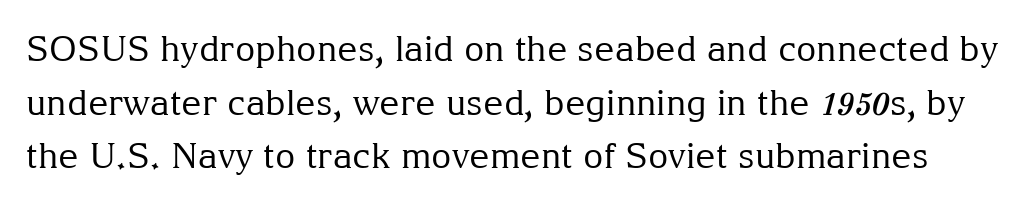
The image shows 35 px regular-weight serif type, upright; set normal line spacing (1.53x), normal letter spacing, not underlined; medium stroke contrast and a medium x-height.
